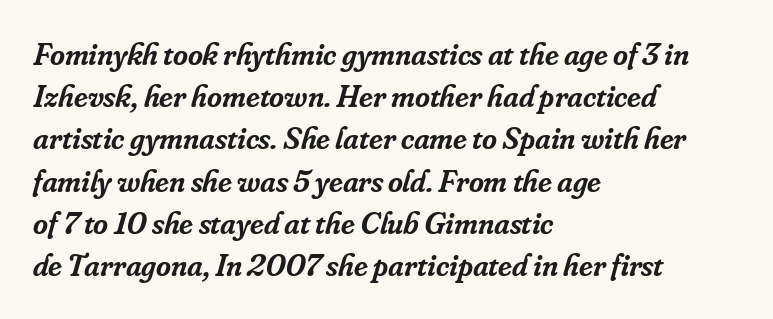
Where is the straight margin? On the left. Each word holds together tightly as a unit, with standard inter-letter gaps. The letters advance in unequal steps, a hallmark of proportional type. The rendering applies a slant to the glyphs.
